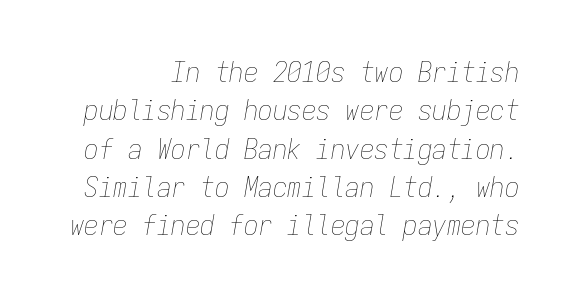
{"italic": "yes", "lean": "right", "slant_degrees": 9, "bold": "no", "weight": "thin", "width": "condensed", "stroke_contrast": "low", "x_height": "medium", "monospaced": "yes", "underline": "no", "line_spacing": "normal", "line_spacing_ratio": 1.32, "letter_spacing": "normal", "letter_spacing_em": 0.0, "glyph_px": 29}
